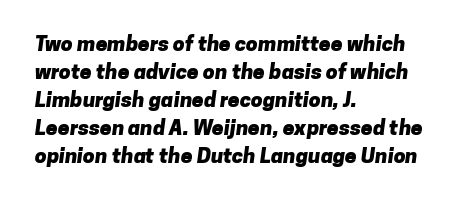
The image shows 21 px bold type; set left-aligned, normal line spacing (1.33x), normal letter spacing, not underlined.
